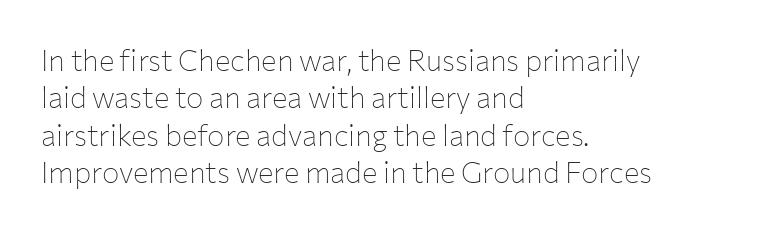
The image shows 29 px thin sans-serif type, upright; set left-aligned, normal line spacing (1.29x), normal letter spacing, not underlined; low stroke contrast and a medium x-height.
